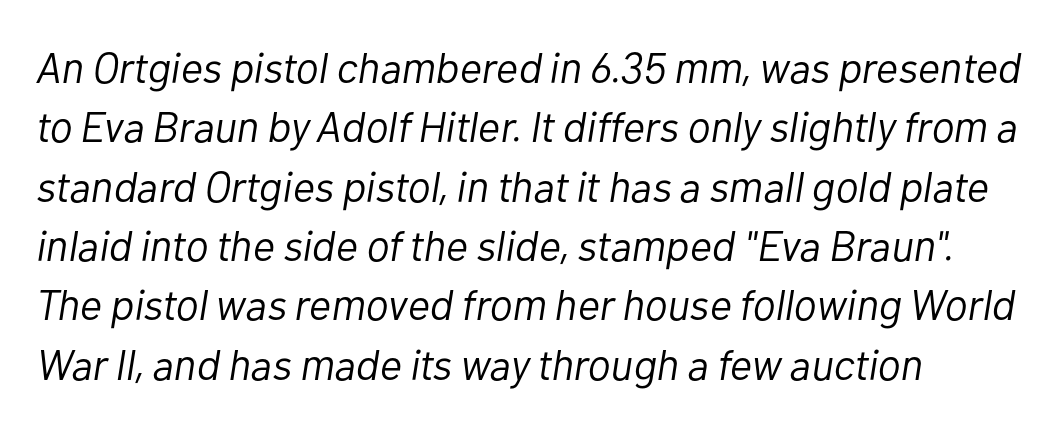
The typesetter chose a ragged-right arrangement here. In terms of leading, this rendering sits right in the middle. The line texture is even and compact thanks to regular tracking. Stem width sits at or under what a default text font uses. Has an underline been added? It has not.
